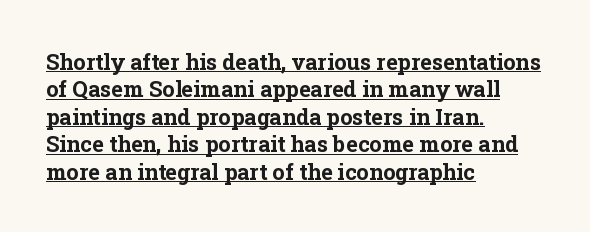
Q: Is the text bold? A: Yes.
Q: Is the text italic (slanted)? A: No, it is upright.
Q: Is the text underlined? A: Yes.
Q: How is the paragraph aligned? A: Left-aligned.
Q: Is the spacing between letters normal or unusually wide? A: Normal.
Q: Is the spacing between lines tight, normal or loose? A: Normal.
